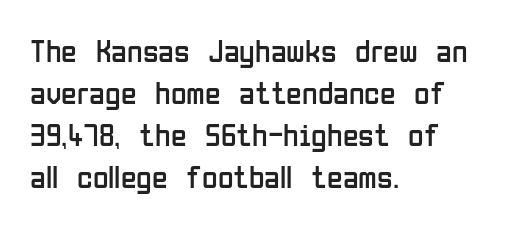
{"serif": "no", "italic": "no", "bold": "no", "weight": "regular", "width": "condensed", "stroke_contrast": "low", "x_height": "medium", "monospaced": "no", "underline": "no", "align": "left", "line_spacing": "normal", "line_spacing_ratio": 1.31, "letter_spacing": "normal", "letter_spacing_em": 0.0, "glyph_px": 32}
